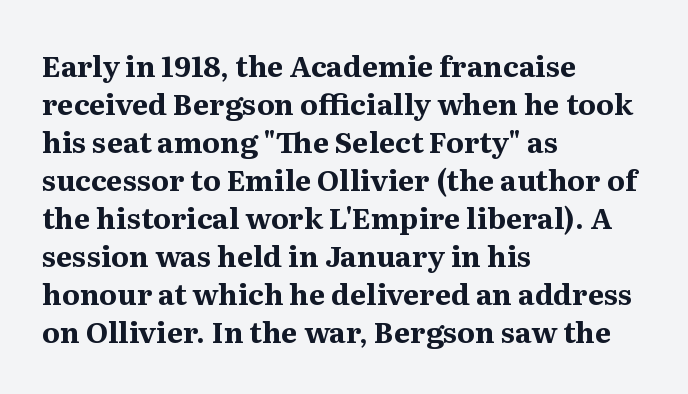
{"serif": "yes", "italic": "no", "bold": "yes", "weight": "bold", "width": "normal", "stroke_contrast": "medium", "x_height": "medium", "monospaced": "no", "underline": "no", "align": "left", "line_spacing": "normal", "line_spacing_ratio": 1.31, "letter_spacing": "normal", "letter_spacing_em": 0.0, "glyph_px": 29}
